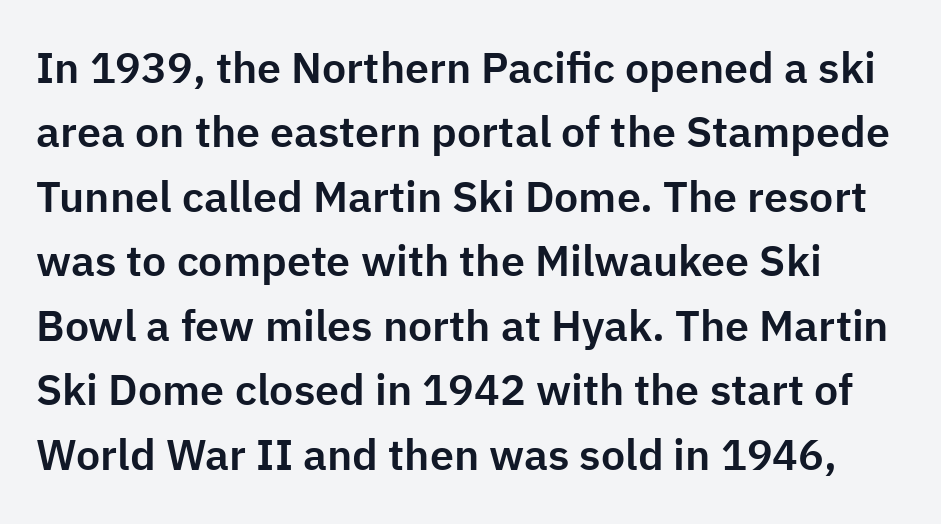
{"serif": "no", "italic": "no", "width": "normal", "stroke_contrast": "low", "x_height": "medium", "monospaced": "no", "underline": "no", "line_spacing": "normal", "line_spacing_ratio": 1.5, "letter_spacing": "normal", "letter_spacing_em": 0.0, "glyph_px": 43}
